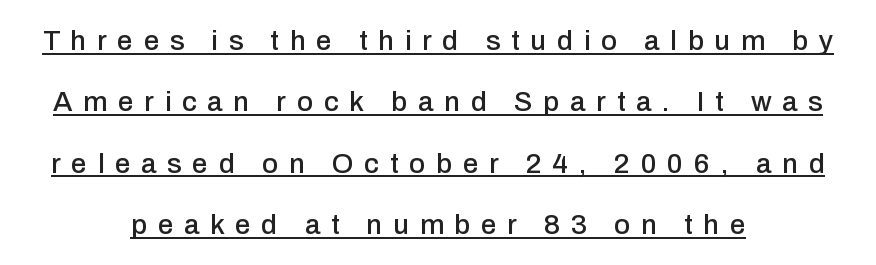
Q: Is the text italic (slanted)? A: No, it is upright.
Q: Is the typeface a serif or a sans-serif typeface? A: Sans-serif.
Q: Is the text underlined? A: Yes.
Q: How is the paragraph aligned? A: Centered.
Q: Is the spacing between letters normal or unusually wide? A: Unusually wide.
Q: Is the spacing between lines tight, normal or loose? A: Loose.
Q: Width (condensed, normal, or wide)? A: Normal.
Q: Stroke contrast? A: Low.
Q: x-height? A: Medium.
Q: Monospaced? A: No.
